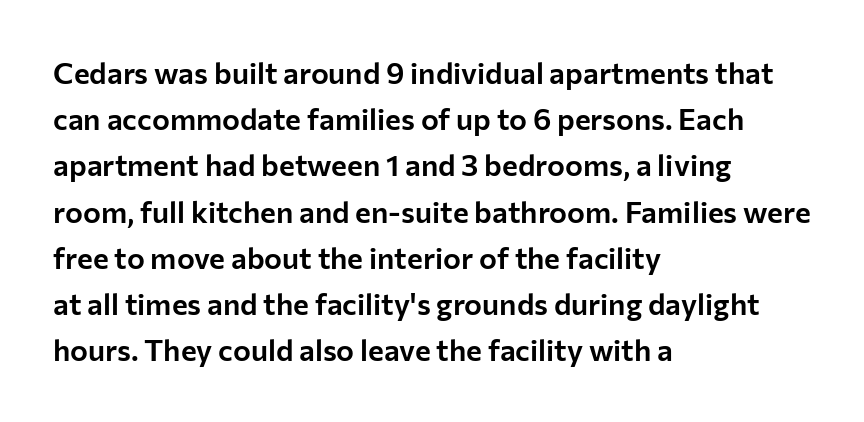
The designer left line spacing at the default. A sans-serif font was chosen for this passage. The lettering stays uniformly vertical, giving the passage a roman look. Type without underlining. Visually the block forms a straight wall on the left and a jagged coastline on the right.
